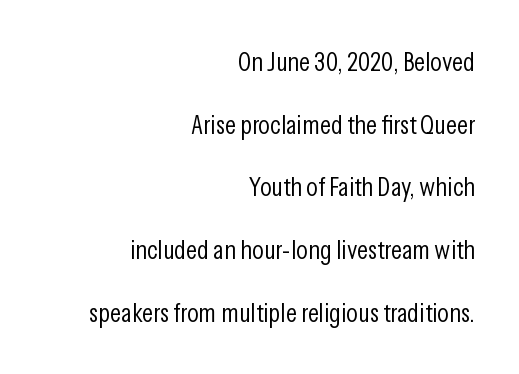
Q: Is the text bold? A: No.
Q: Is the text italic (slanted)? A: No, it is upright.
Q: Is the text underlined? A: No.
Q: How is the paragraph aligned? A: Right-aligned.
Q: Is the spacing between letters normal or unusually wide? A: Normal.
Q: Is the spacing between lines tight, normal or loose? A: Loose.
